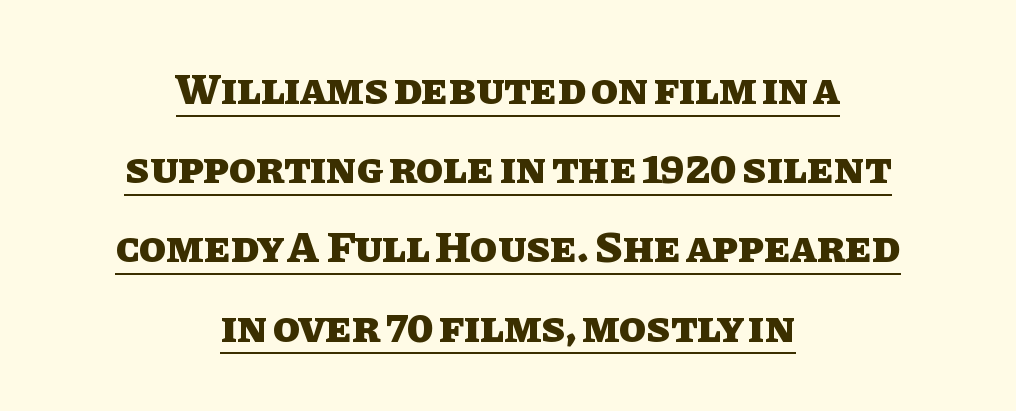
Nothing unusual about the tracking: characters are spaced as the font intends. This sample has the flowing, uneven cadence of proportional lettering. In CSS terms this would be text-align: center. In designer terms, the underline attribute is active on this setting. Heavy, bold letterforms. Notice how the stems are strictly vertical — no italics here.
